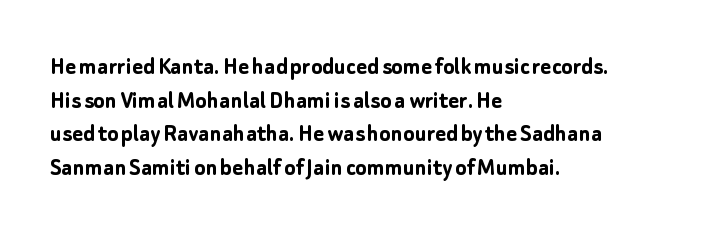
Q: Is the text bold? A: Yes.
Q: Is the text italic (slanted)? A: No, it is upright.
Q: Is the text underlined? A: No.
Q: How is the paragraph aligned? A: Left-aligned.
Q: Is the spacing between letters normal or unusually wide? A: Normal.
Q: Is the spacing between lines tight, normal or loose? A: Normal.
